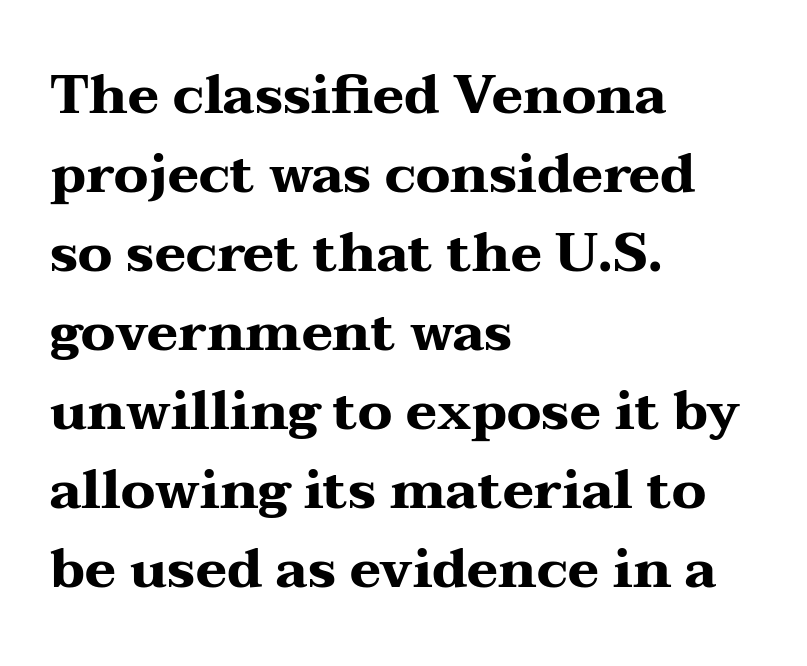
Q: Is the text bold? A: Yes.
Q: Is the text italic (slanted)? A: No, it is upright.
Q: Is the typeface a serif or a sans-serif typeface? A: Serif.
Q: Is the text underlined? A: No.
Q: How is the paragraph aligned? A: Left-aligned.
Q: Is the spacing between letters normal or unusually wide? A: Normal.
Q: Is the spacing between lines tight, normal or loose? A: Normal.
Q: Width (condensed, normal, or wide)? A: Wide.
Q: Stroke contrast? A: Medium.
Q: x-height? A: Medium.
Q: Monospaced? A: No.
